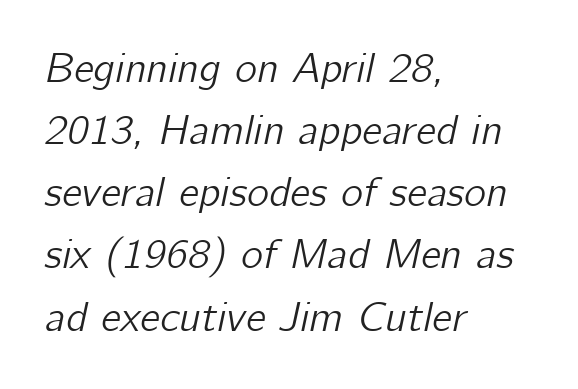
Q: Is the text italic (slanted)? A: Yes, it leans right by about 12 degrees.
Q: Is the text underlined? A: No.
Q: How is the paragraph aligned? A: Left-aligned.
Q: Is the spacing between letters normal or unusually wide? A: Normal.
Q: Is the spacing between lines tight, normal or loose? A: Normal.
Q: Width (condensed, normal, or wide)? A: Normal.
Q: Stroke contrast? A: Low.
Q: x-height? A: Medium.
Q: Monospaced? A: No.
